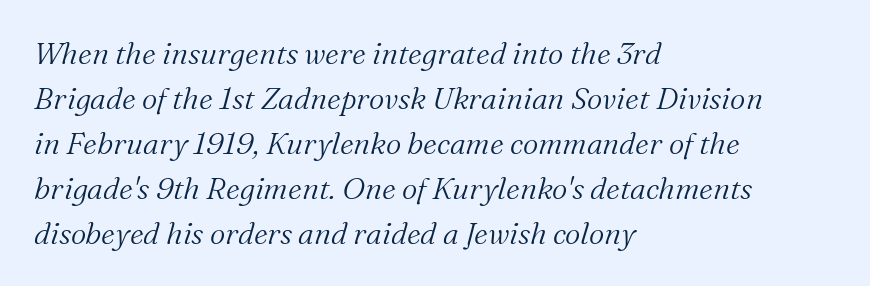
Do the characters align in a grid? No, the font is proportional. The designer went with a serif here, giving each stem small feet. Leading: standard. Lines of text with bare space underneath. These lines were composed using italics. The face looks like a standard text weight, possibly lighter.
